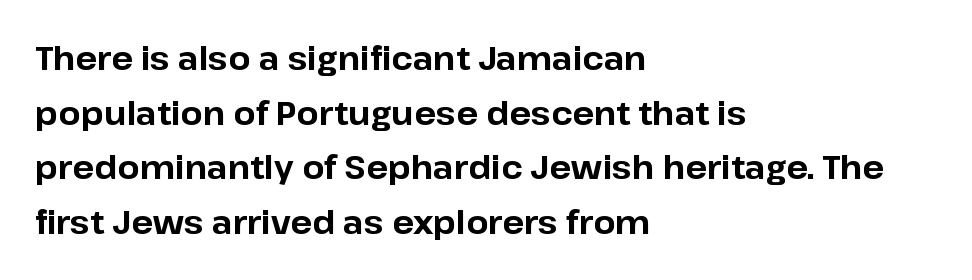
Note the varied advance widths — an 'i' is clearly narrower than an 'm'. Strong, thick strokes mark this as bold type. Every stem runs plumb, perpendicular to the baseline. The string is rendered with underlining switched off. What kind of face is this? One without serifs — a sans. Which margin do the lines hug? The left one — the right edge is uneven.
